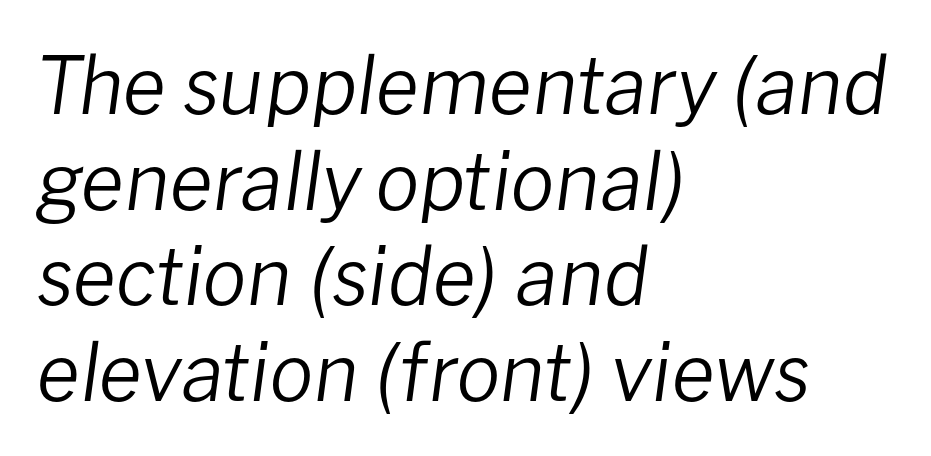
{"italic": "yes", "lean": "right", "slant_degrees": 8, "bold": "no", "weight": "regular", "width": "normal", "stroke_contrast": "low", "x_height": "medium", "monospaced": "no", "underline": "no", "align": "left", "line_spacing_ratio": 1.21, "letter_spacing": "normal", "letter_spacing_em": 0.0, "glyph_px": 79}
